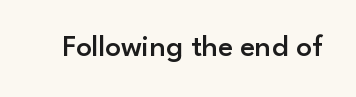
The image shows 31 px semibold sans-serif type, upright; set normal letter spacing, not underlined; low stroke contrast and a small x-height.
